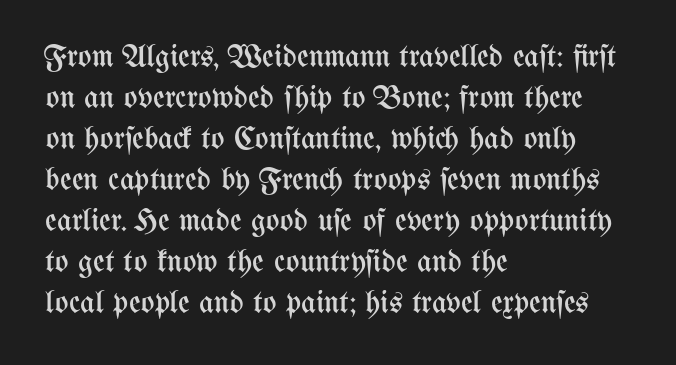
{"italic": "no", "bold": "no", "weight": "regular", "width": "condensed", "stroke_contrast": "medium", "x_height": "medium", "monospaced": "no", "underline": "no", "align": "left", "line_spacing": "normal", "line_spacing_ratio": 1.28, "letter_spacing": "normal", "letter_spacing_em": 0.0, "glyph_px": 32}
